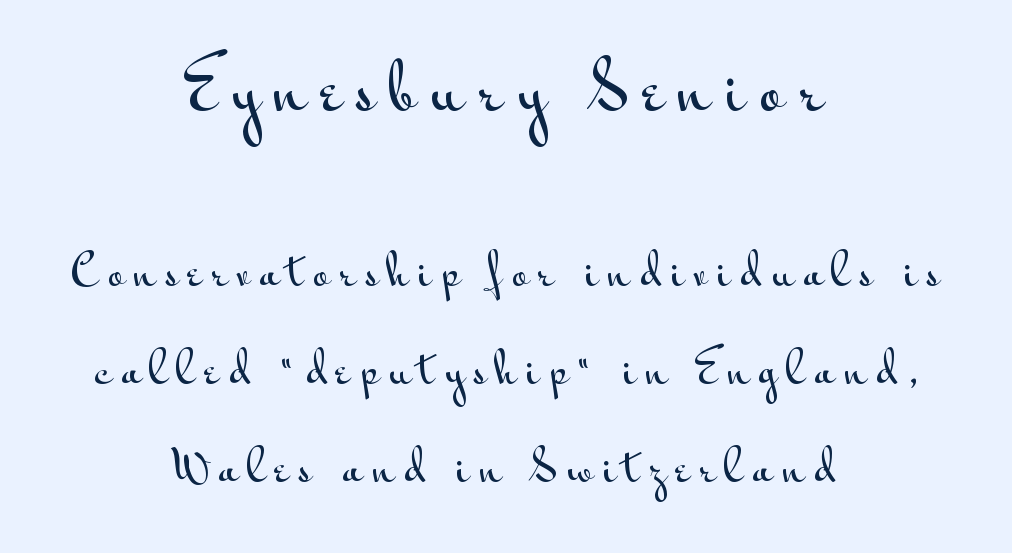
Q: Is the typeface a serif or a sans-serif typeface? A: Sans-serif.
Q: Is the text underlined? A: No.
Q: How is the paragraph aligned? A: Centered.
Q: Is the spacing between letters normal or unusually wide? A: Unusually wide.
Q: Is the spacing between lines tight, normal or loose? A: Loose.
Q: Which block of text is set in a larger size, the first (top) or the second (bottom)? A: The first (top) one.
Q: Width (condensed, normal, or wide)? A: Wide.
Q: Stroke contrast? A: Medium.
Q: x-height? A: Small.
Q: Monospaced? A: No.
